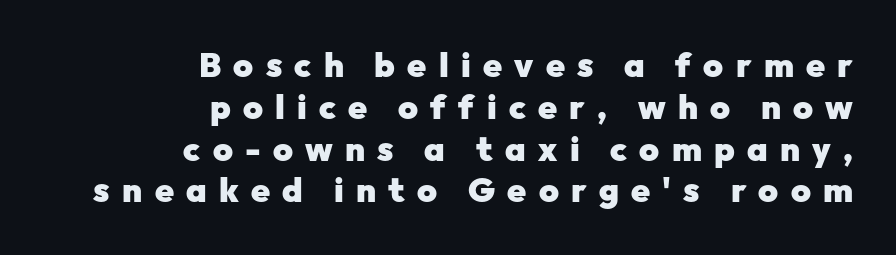
The image shows 34 px heavy sans-serif type, upright; set right-aligned, line spacing 1.23x, unusually wide letter spacing (+0.36 em), not underlined; low stroke contrast and a medium x-height.
